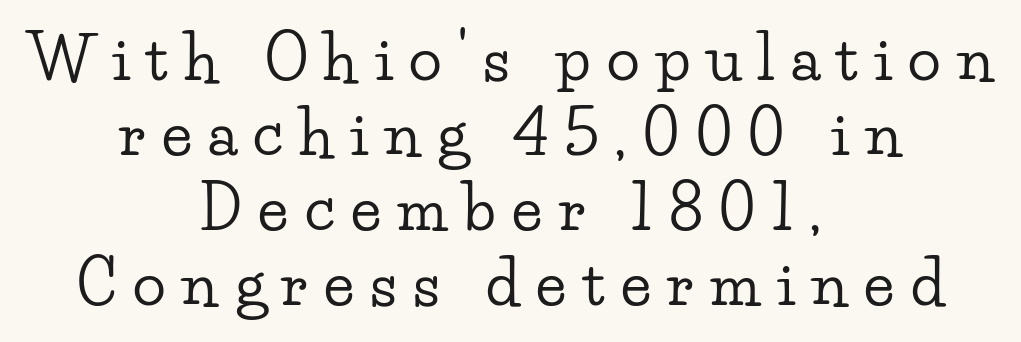
The gap between lines stays unmarked. You could not count columns in this text — the font is proportionally spaced. The designer went with a serif here, giving each stem small feet. The typesetter chose a symmetrical, centered arrangement here.
